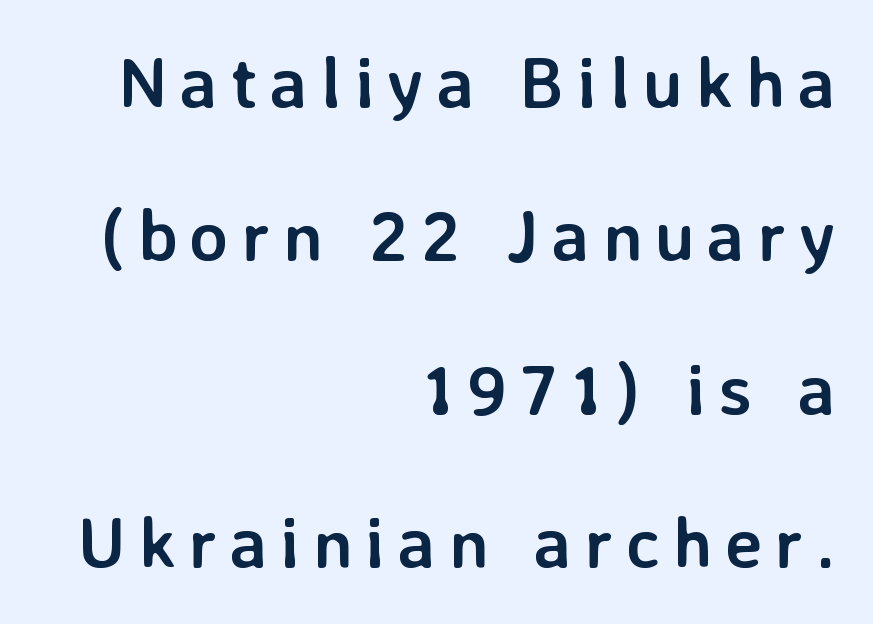
{"serif": "no", "italic": "no", "bold": "yes", "weight": "semibold", "width": "normal", "stroke_contrast": "low", "x_height": "medium", "monospaced": "no", "underline": "no", "align": "right", "line_spacing": "loose", "line_spacing_ratio": 2.16, "glyph_px": 71}
